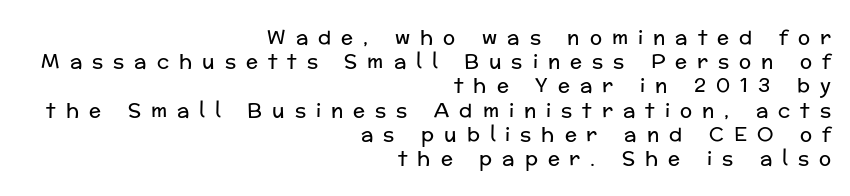
The type sits square on the baseline with zero lean. No word sits above an underline. Students, note that the glyphs here are deliberately spaced far apart. Bold? No — there's no thickening of the strokes.
